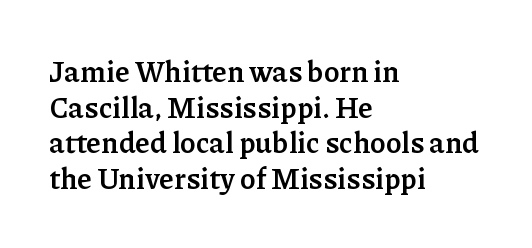
{"serif": "yes", "italic": "no", "bold": "yes", "weight": "semibold", "width": "normal", "stroke_contrast": "low", "x_height": "medium", "monospaced": "no", "underline": "no", "align": "left", "line_spacing_ratio": 1.23, "letter_spacing": "normal", "letter_spacing_em": 0.0, "glyph_px": 29}
